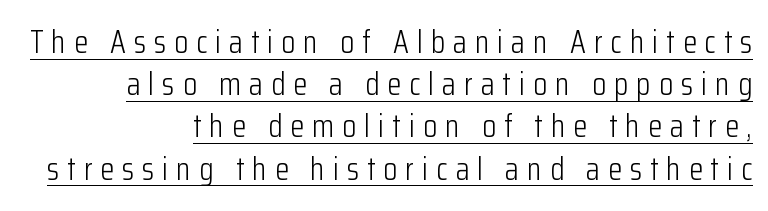
Q: Is the text bold? A: No.
Q: Is the text italic (slanted)? A: No, it is upright.
Q: Is the typeface a serif or a sans-serif typeface? A: Sans-serif.
Q: Is the text underlined? A: Yes.
Q: How is the paragraph aligned? A: Right-aligned.
Q: Is the spacing between letters normal or unusually wide? A: Unusually wide.
Q: Is the spacing between lines tight, normal or loose? A: Normal.
Q: Width (condensed, normal, or wide)? A: Condensed.
Q: Stroke contrast? A: Low.
Q: x-height? A: Medium.
Q: Monospaced? A: No.
